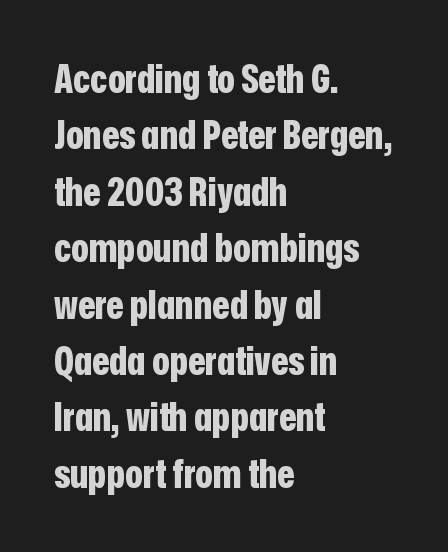
{"serif": "no", "italic": "no", "bold": "yes", "weight": "bold", "width": "condensed", "stroke_contrast": "low", "x_height": "medium", "monospaced": "no", "underline": "no", "align": "left", "line_spacing": "normal", "line_spacing_ratio": 1.41, "letter_spacing": "normal", "letter_spacing_em": 0.0, "glyph_px": 40}
